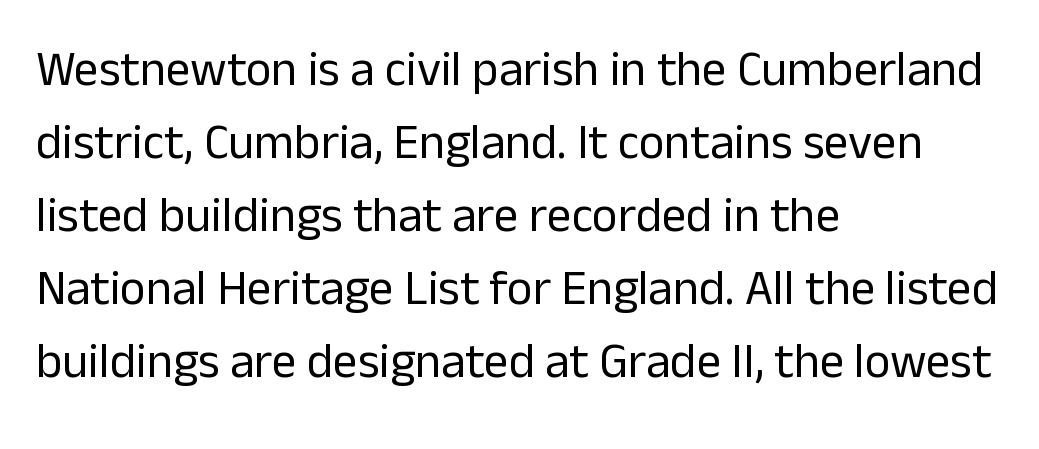
The image shows 49 px regular-weight sans-serif type, upright; set left-aligned, normal line spacing (1.49x), normal letter spacing, not underlined; low stroke contrast and a medium x-height.
